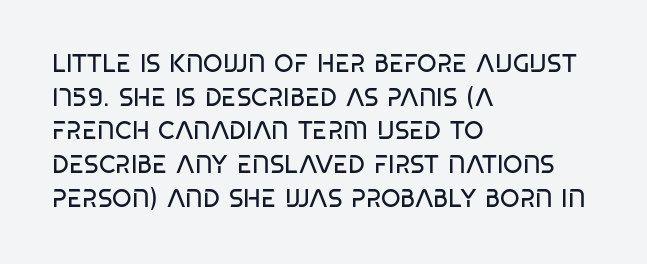
Q: Is the text bold? A: No.
Q: Is the text underlined? A: No.
Q: How is the paragraph aligned? A: Left-aligned.
Q: Is the spacing between letters normal or unusually wide? A: Normal.
Q: Is the spacing between lines tight, normal or loose? A: Normal.
